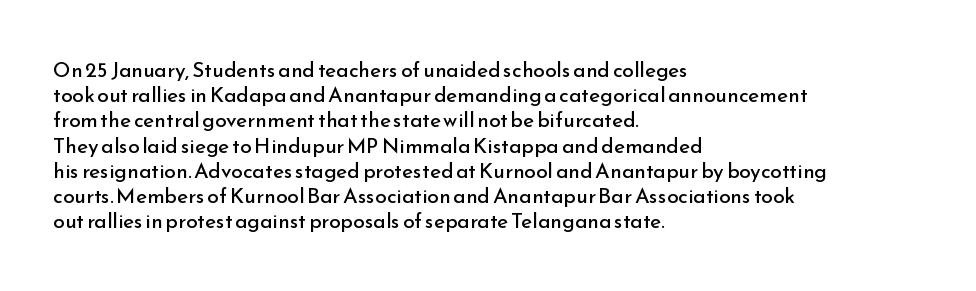
The letterforms sit shoulder to shoulder at normal distance. Typeset ragged right — the left edge is the straight one. The lettering holds an erect, upright posture throughout. Vertical stems look standard width or narrower in stroke. Beneath every word, the page is bare.
